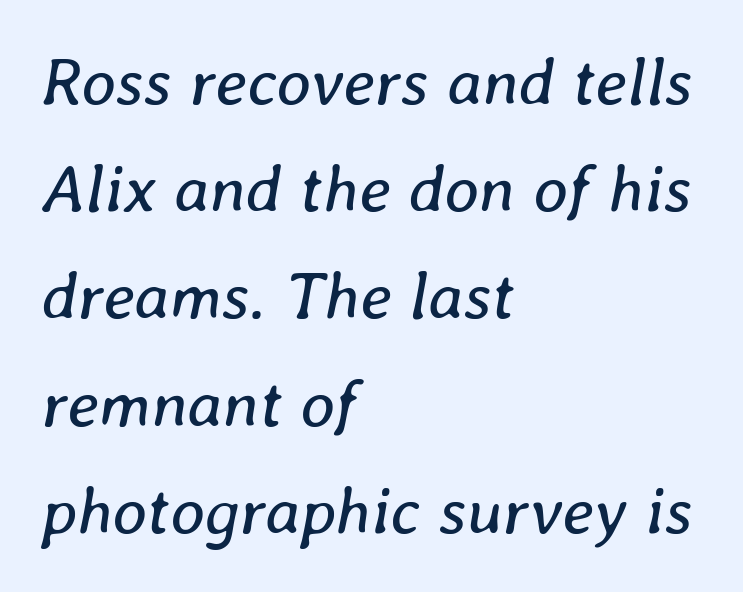
Q: Is the text bold? A: No.
Q: Is the text italic (slanted)? A: Yes, it leans right by about 8 degrees.
Q: Is the text underlined? A: No.
Q: How is the paragraph aligned? A: Left-aligned.
Q: Is the spacing between letters normal or unusually wide? A: Normal.
Q: Is the spacing between lines tight, normal or loose? A: Normal.
Q: Width (condensed, normal, or wide)? A: Normal.
Q: Stroke contrast? A: Low.
Q: x-height? A: Medium.
Q: Monospaced? A: No.
